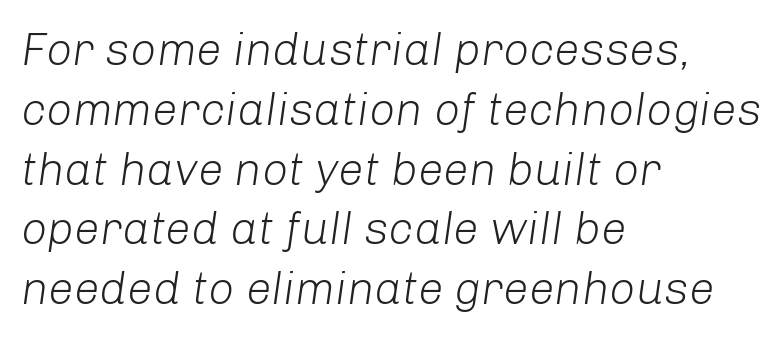
The paragraph has a hard left edge and a soft right edge. Slant detected: the letters are inclined. Varying glyph widths throughout — classic text-font behaviour. The letters sit at their default tracking, neither squeezed nor spread. Is the stroke heavy? The answer is a plain regular-or-lighter.
